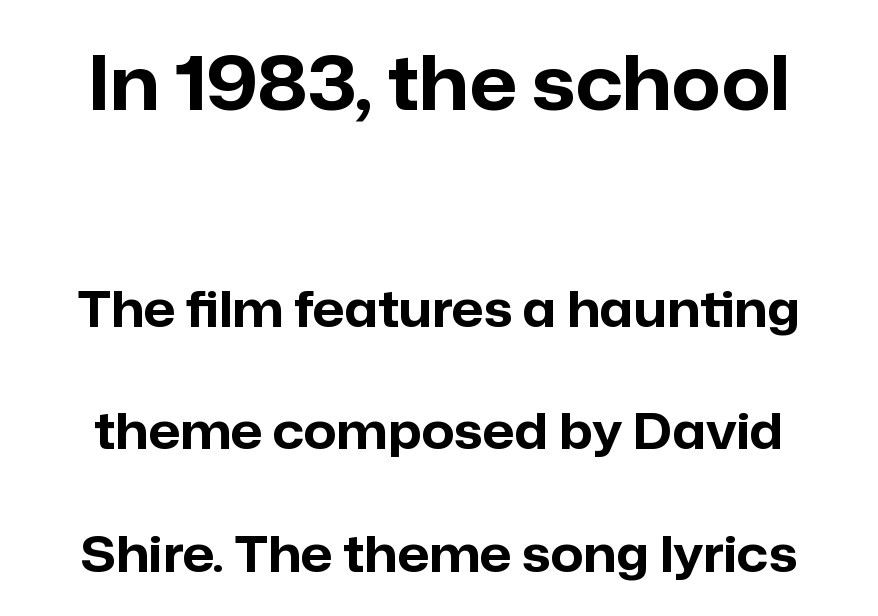
Varying glyph widths throughout — classic text-font behaviour. The vertical gap from one line to the next is large. The font family rendered here belongs to the sans-serif group. Default kerning and tracking; the words read as compact shapes.
